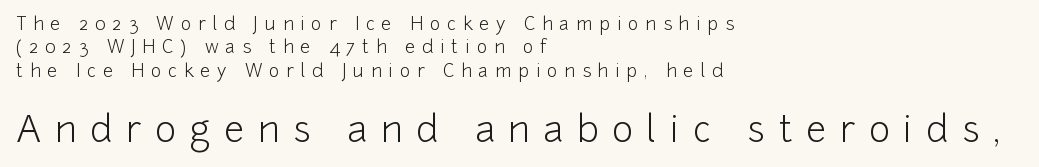
The image shows 36 px light sans-serif type, upright; set left-aligned, normal line spacing (1.3x), unusually wide letter spacing (+0.38 em), not underlined; the second (bottom) block is 2.0x larger; low stroke contrast and a medium x-height.
